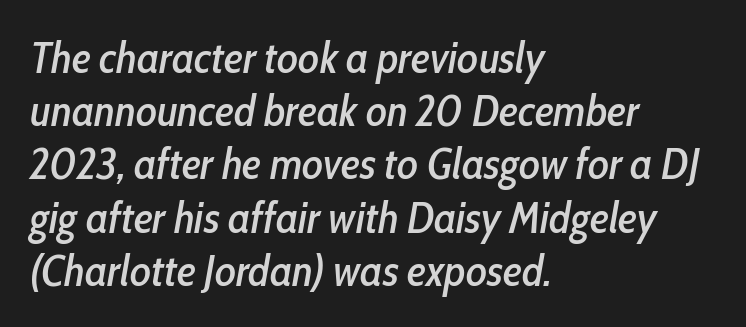
Q: Is the text italic (slanted)? A: Yes, it leans right by about 10 degrees.
Q: Is the text underlined? A: No.
Q: How is the paragraph aligned? A: Left-aligned.
Q: Is the spacing between letters normal or unusually wide? A: Normal.
Q: Width (condensed, normal, or wide)? A: Condensed.
Q: Stroke contrast? A: Low.
Q: x-height? A: Medium.
Q: Monospaced? A: No.
